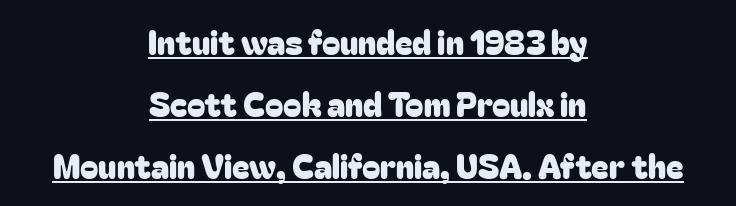
Q: Is the text italic (slanted)? A: No, it is upright.
Q: Is the typeface a serif or a sans-serif typeface? A: Sans-serif.
Q: Is the text underlined? A: Yes.
Q: How is the paragraph aligned? A: Centered.
Q: Is the spacing between letters normal or unusually wide? A: Normal.
Q: Width (condensed, normal, or wide)? A: Normal.
Q: Stroke contrast? A: Low.
Q: x-height? A: Medium.
Q: Monospaced? A: No.
